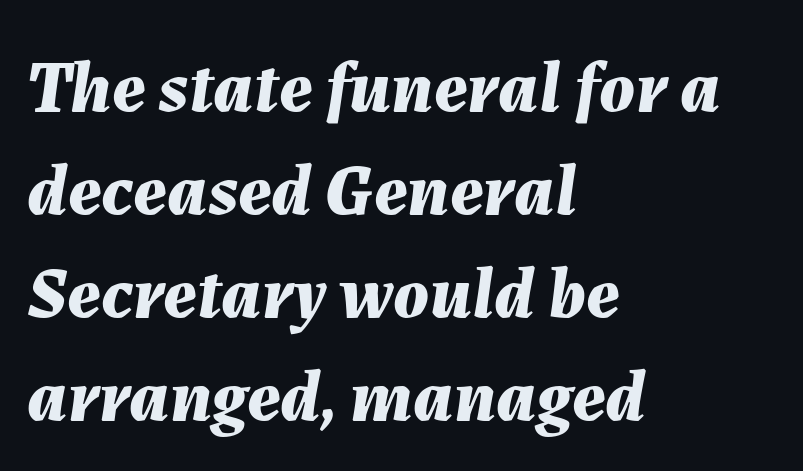
{"italic": "yes", "lean": "right", "slant_degrees": 7, "bold": "yes", "weight": "bold", "width": "normal", "stroke_contrast": "medium", "x_height": "medium", "monospaced": "no", "underline": "no", "align": "left", "line_spacing": "normal", "line_spacing_ratio": 1.39, "letter_spacing": "normal", "letter_spacing_em": 0.0, "glyph_px": 74}
